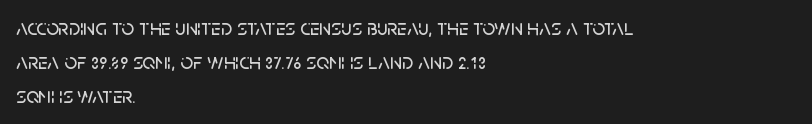
Q: Is the text italic (slanted)? A: No, it is upright.
Q: Is the text underlined? A: No.
Q: How is the paragraph aligned? A: Left-aligned.
Q: Is the spacing between letters normal or unusually wide? A: Normal.
Q: Is the spacing between lines tight, normal or loose? A: Normal.
